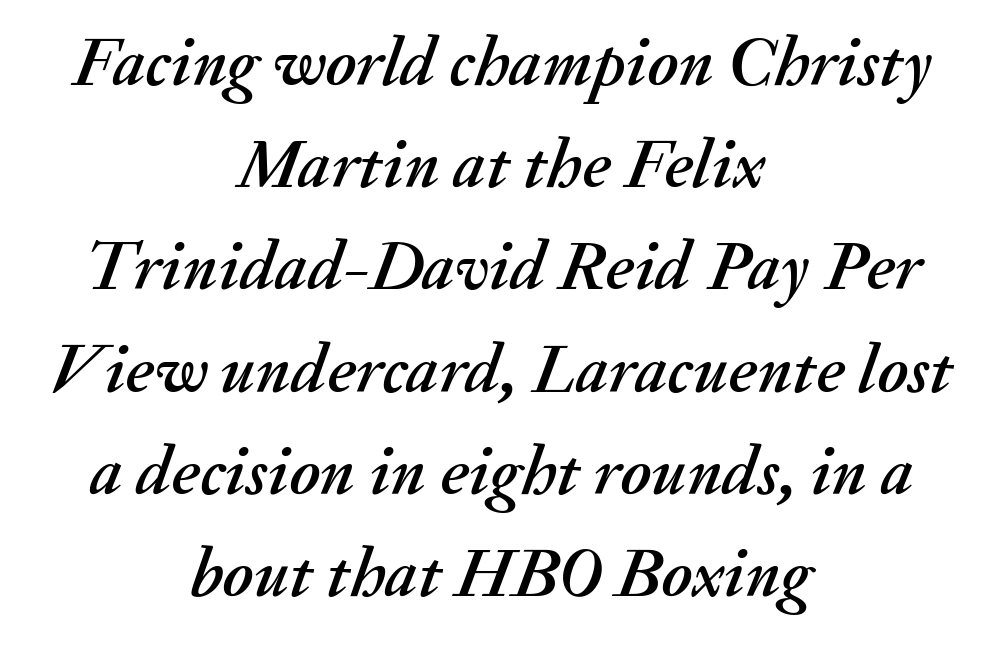
{"italic": "yes", "lean": "right", "slant_degrees": 20, "width": "normal", "stroke_contrast": "medium", "x_height": "small", "monospaced": "no", "underline": "no", "align": "center", "line_spacing": "normal", "line_spacing_ratio": 1.46, "letter_spacing": "normal", "letter_spacing_em": 0.0, "glyph_px": 70}
